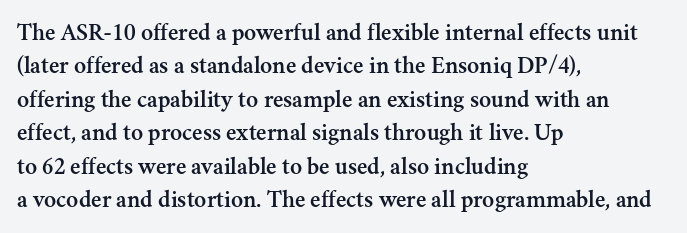
Students, observe: this is what conventionally led text looks like. Observe the ordinary spacing: letters are neighbours, not strangers. Designer's note — italics off, roman on. The specimen omits any rule beneath the text block's lines.
